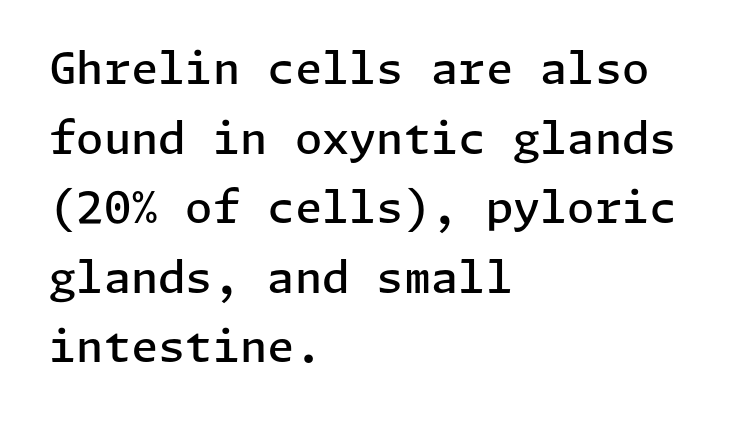
Teacher's note: observe the even left margin — that is flush-left alignment. Caption: semibold face, moderately heavy strokes. These lines keep a tight, regular rhythm from letter to letter. This sample uses a sans-serif face. Unlike italic type, these characters show no tilt at all.
